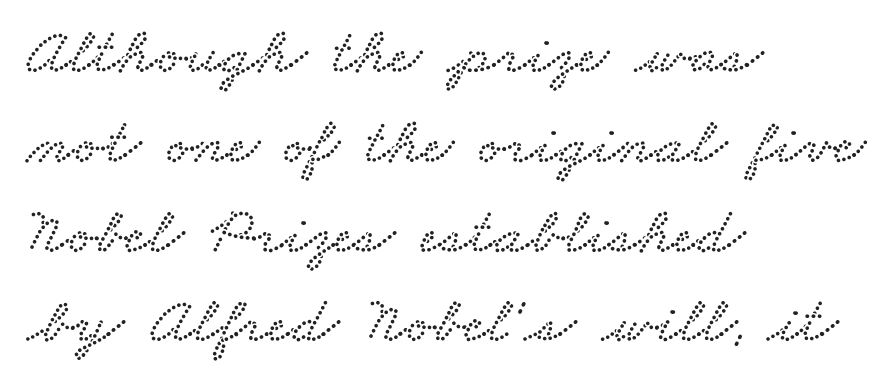
Q: Is the typeface a serif or a sans-serif typeface? A: Serif.
Q: Is the text underlined? A: No.
Q: How is the paragraph aligned? A: Left-aligned.
Q: Is the spacing between letters normal or unusually wide? A: Normal.
Q: Is the spacing between lines tight, normal or loose? A: Normal.
Q: Width (condensed, normal, or wide)? A: Wide.
Q: Stroke contrast? A: Low.
Q: x-height? A: Small.
Q: Monospaced? A: No.
